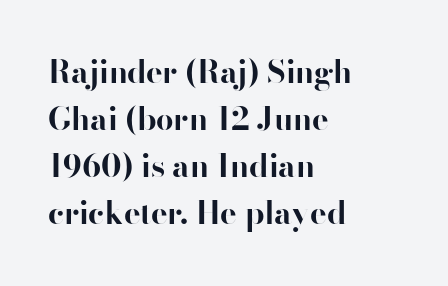
{"serif": "no", "italic": "no", "bold": "yes", "weight": "bold", "width": "normal", "stroke_contrast": "high", "x_height": "small", "monospaced": "no", "underline": "no", "align": "left", "line_spacing": "normal", "line_spacing_ratio": 1.52, "letter_spacing": "normal", "letter_spacing_em": 0.0, "glyph_px": 31}
